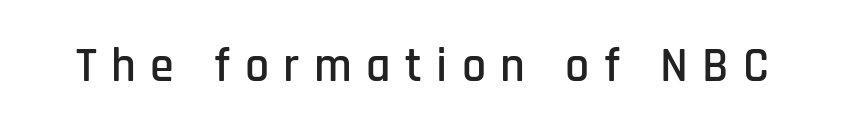
Q: Is the text italic (slanted)? A: No, it is upright.
Q: Is the typeface a serif or a sans-serif typeface? A: Sans-serif.
Q: Is the text underlined? A: No.
Q: Is the spacing between letters normal or unusually wide? A: Unusually wide.
Q: Width (condensed, normal, or wide)? A: Condensed.
Q: Stroke contrast? A: Low.
Q: x-height? A: Large.
Q: Monospaced? A: No.
